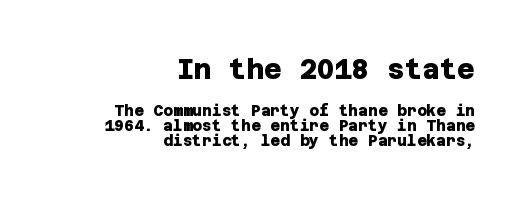
{"bold": "yes", "underline": "no", "align": "right", "line_spacing": "tight", "line_spacing_ratio": 0.99, "letter_spacing": "normal", "letter_spacing_em": 0.0, "larger_block": "first", "size_ratio": 1.8, "glyph_px": 27}
